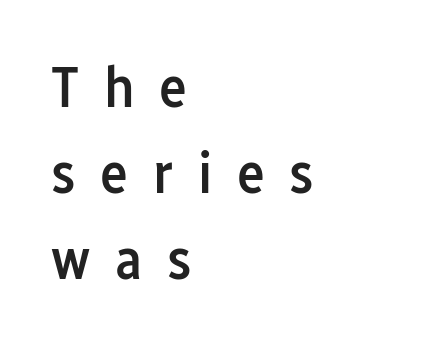
{"serif": "no", "italic": "no", "bold": "semi", "weight": "semibold", "width": "condensed", "stroke_contrast": "low", "x_height": "medium", "monospaced": "no", "underline": "no", "align": "left", "line_spacing": "normal", "line_spacing_ratio": 1.46, "letter_spacing": "wide", "letter_spacing_em": 0.42, "glyph_px": 59}
